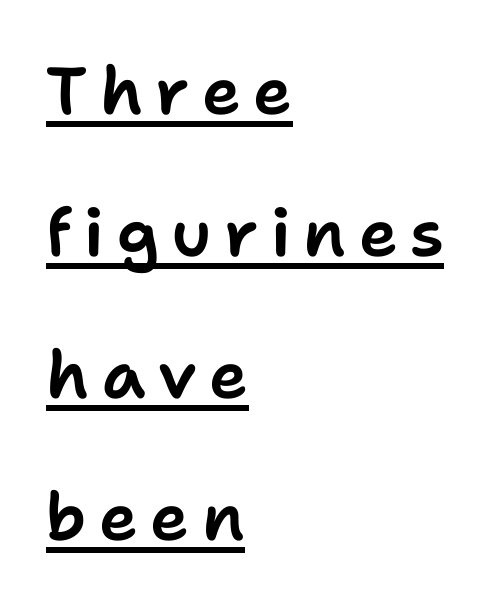
{"serif": "no", "italic": "no", "width": "normal", "stroke_contrast": "low", "x_height": "medium", "monospaced": "no", "underline": "yes", "align": "left", "line_spacing": "loose", "line_spacing_ratio": 2.15, "glyph_px": 66}
